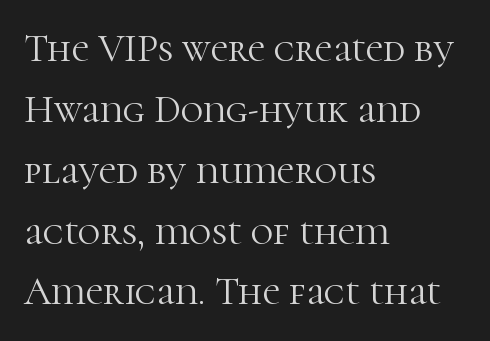
{"serif": "yes", "italic": "no", "bold": "no", "weight": "light", "width": "normal", "stroke_contrast": "high", "x_height": "medium", "monospaced": "no", "underline": "no", "align": "left", "line_spacing": "normal", "line_spacing_ratio": 1.56, "letter_spacing": "normal", "letter_spacing_em": 0.0, "glyph_px": 39}
